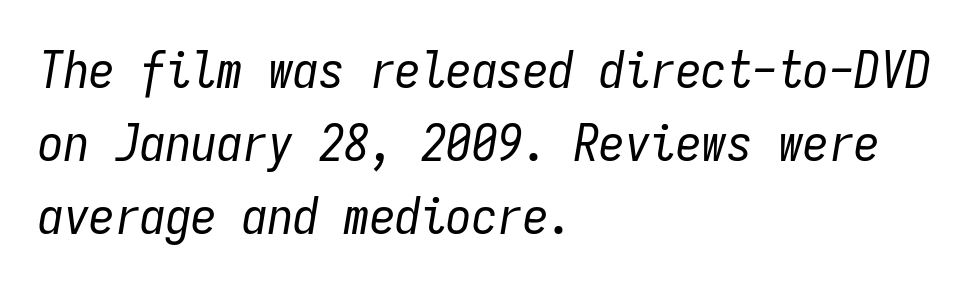
Q: Is the text bold? A: No.
Q: Is the text italic (slanted)? A: Yes, it leans right by about 9 degrees.
Q: Is the text underlined? A: No.
Q: How is the paragraph aligned? A: Left-aligned.
Q: Is the spacing between letters normal or unusually wide? A: Normal.
Q: Is the spacing between lines tight, normal or loose? A: Normal.
Q: Width (condensed, normal, or wide)? A: Condensed.
Q: Stroke contrast? A: Low.
Q: x-height? A: Medium.
Q: Monospaced? A: Yes.
